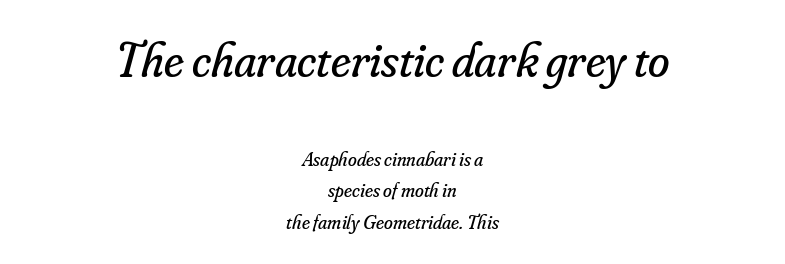
Q: Is the text bold? A: No.
Q: Is the text italic (slanted)? A: Yes, it leans right by about 16 degrees.
Q: Is the typeface a serif or a sans-serif typeface? A: Serif.
Q: Is the text underlined? A: No.
Q: How is the paragraph aligned? A: Centered.
Q: Is the spacing between letters normal or unusually wide? A: Normal.
Q: Is the spacing between lines tight, normal or loose? A: Normal.
Q: Which block of text is set in a larger size, the first (top) or the second (bottom)? A: The first (top) one.
Q: Width (condensed, normal, or wide)? A: Normal.
Q: Stroke contrast? A: Low.
Q: x-height? A: Small.
Q: Monospaced? A: No.
